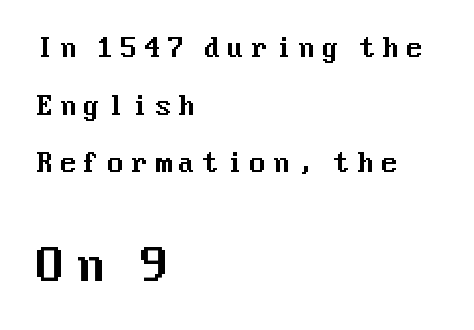
Q: Is the text italic (slanted)? A: No, it is upright.
Q: Is the typeface a serif or a sans-serif typeface? A: Sans-serif.
Q: Is the text underlined? A: No.
Q: How is the paragraph aligned? A: Left-aligned.
Q: Is the spacing between letters normal or unusually wide? A: Unusually wide.
Q: Is the spacing between lines tight, normal or loose? A: Loose.
Q: Which block of text is set in a larger size, the first (top) or the second (bottom)? A: The second (bottom) one.
Q: Width (condensed, normal, or wide)? A: Normal.
Q: Stroke contrast? A: Medium.
Q: x-height? A: Medium.
